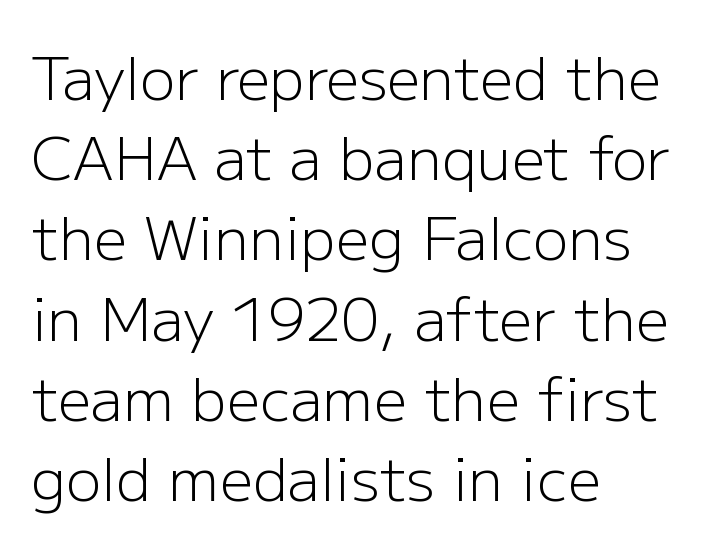
The image shows 59 px light sans-serif type, upright; set left-aligned, normal line spacing (1.36x), normal letter spacing, not underlined; low stroke contrast and a medium x-height.
